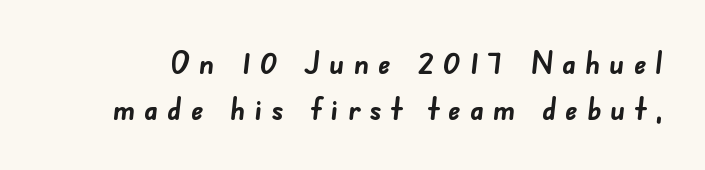
The horizontal fit of the characters is loose and conspicuously gappy. Check where the strokes stop: nothing finishes them off — pure sans. The typesetting leans heavy: a genuine bold. The block of text has a typical density, with ordinary space between rows.
